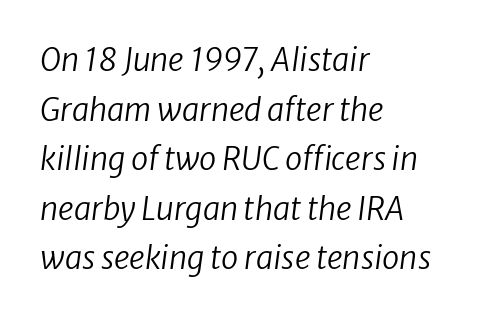
The image shows 31 px regular-weight sans-serif type; set left-aligned, normal line spacing (1.6x), normal letter spacing, not underlined; low stroke contrast and a medium x-height.
